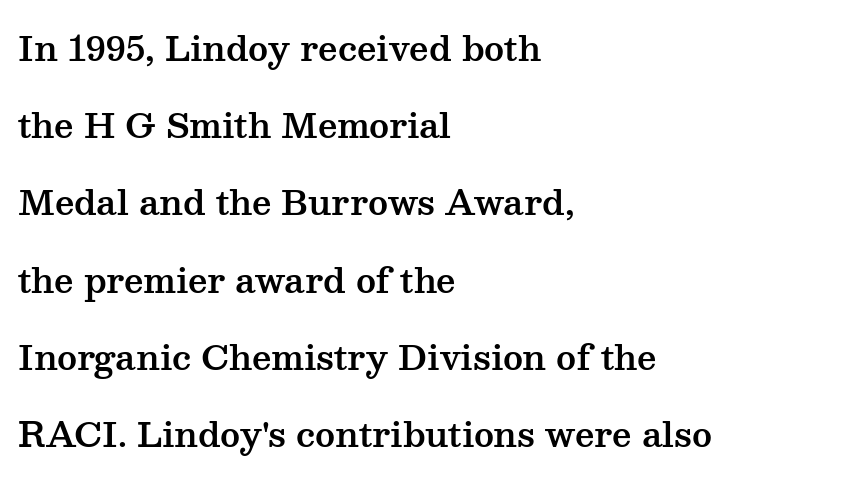
The image shows 34 px wide serif type, upright; set left-aligned, loose line spacing (2.27x), normal letter spacing, not underlined; medium stroke contrast and a medium x-height.
